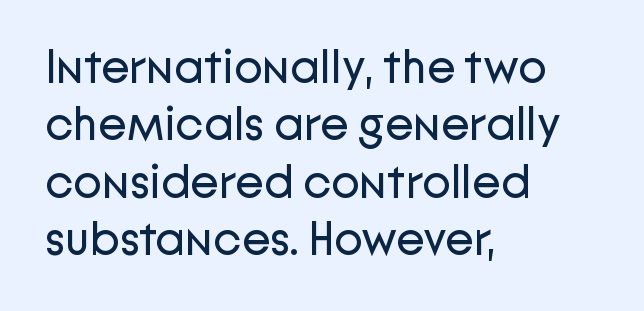
{"serif": "no", "italic": "no", "bold": "no", "weight": "regular", "width": "normal", "stroke_contrast": "low", "x_height": "medium", "monospaced": "no", "underline": "no", "align": "left", "line_spacing_ratio": 1.22, "letter_spacing": "normal", "letter_spacing_em": 0.0, "glyph_px": 47}
